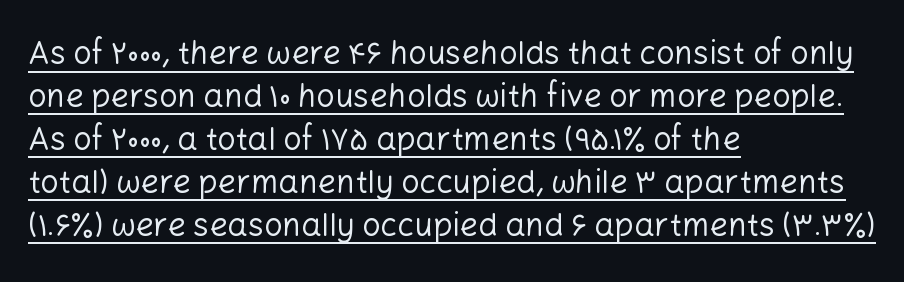
The image shows 32 px regular-weight sans-serif type, upright; set left-aligned, normal line spacing (1.34x), normal letter spacing, underlined; low stroke contrast and a medium x-height.
